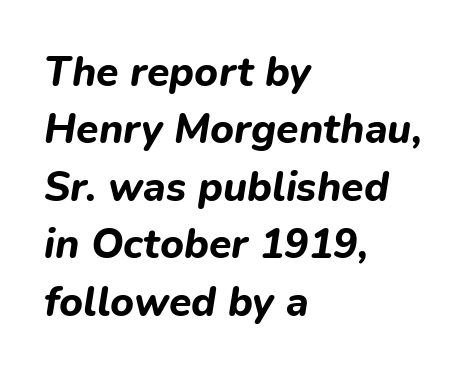
Q: Is the text bold? A: Yes.
Q: Is the text italic (slanted)? A: Yes, it leans right by about 9 degrees.
Q: Is the text underlined? A: No.
Q: How is the paragraph aligned? A: Left-aligned.
Q: Is the spacing between letters normal or unusually wide? A: Normal.
Q: Is the spacing between lines tight, normal or loose? A: Normal.
Q: Width (condensed, normal, or wide)? A: Normal.
Q: Stroke contrast? A: Low.
Q: x-height? A: Medium.
Q: Monospaced? A: No.
